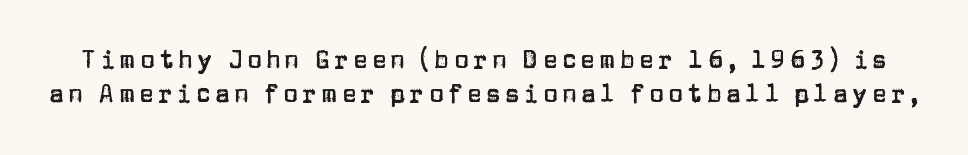
The block of text has a typical density, with ordinary space between rows. A roman cut, with each character standing at attention. Check under the words: just untouched page.
